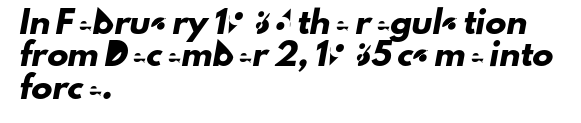
Q: Is the text underlined? A: No.
Q: How is the paragraph aligned? A: Left-aligned.
Q: Is the spacing between letters normal or unusually wide? A: Normal.
Q: Is the spacing between lines tight, normal or loose? A: Normal.
